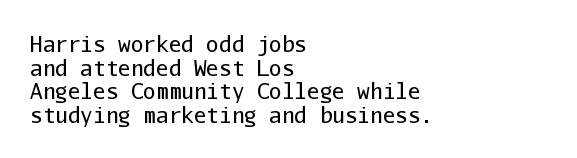
{"italic": "no", "bold": "no", "underline": "no", "align": "left", "line_spacing": "tight", "line_spacing_ratio": 1.12, "letter_spacing": "normal", "letter_spacing_em": 0.0, "glyph_px": 21}
